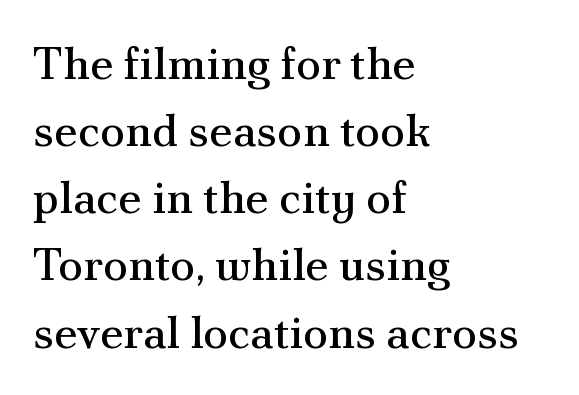
{"serif": "yes", "italic": "no", "bold": "no", "weight": "regular", "width": "normal", "stroke_contrast": "medium", "x_height": "small", "monospaced": "no", "underline": "no", "align": "left", "line_spacing": "normal", "line_spacing_ratio": 1.46, "letter_spacing": "normal", "letter_spacing_em": 0.0, "glyph_px": 46}
